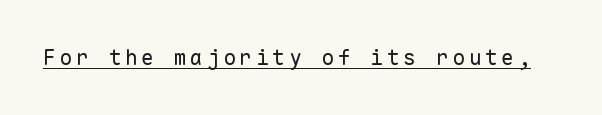
No extra ink here — the face is not bold. The rendered words wear a rule along their underside. Quick note: not italic, upright.
